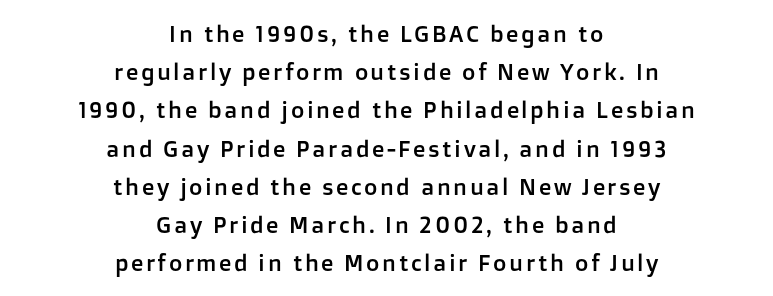
Q: Is the text italic (slanted)? A: No, it is upright.
Q: Is the text underlined? A: No.
Q: How is the paragraph aligned? A: Centered.
Q: Is the spacing between lines tight, normal or loose? A: Normal.
